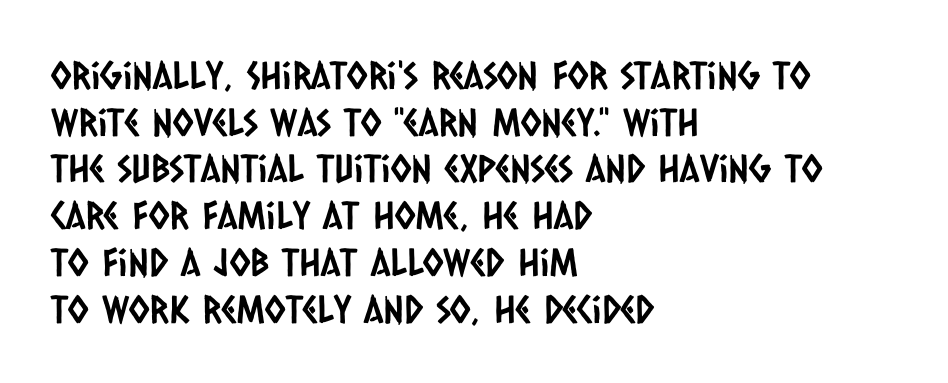
{"serif": "no", "width": "condensed", "stroke_contrast": "low", "x_height": "large", "monospaced": "no", "underline": "no", "align": "left", "line_spacing_ratio": 1.23, "letter_spacing": "normal", "letter_spacing_em": 0.0, "glyph_px": 38}
